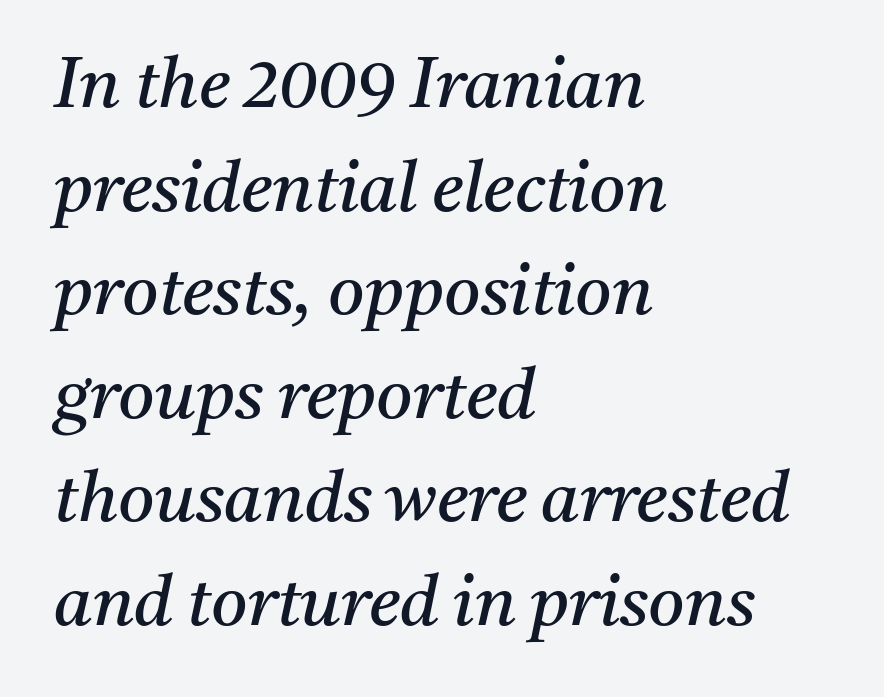
Short note: letters normally spaced. Serifs: yes, visible at the terminals of the letterforms. The face used here is proportionally spaced, like ordinary book or web type. The strip under each line holds only bare page.
